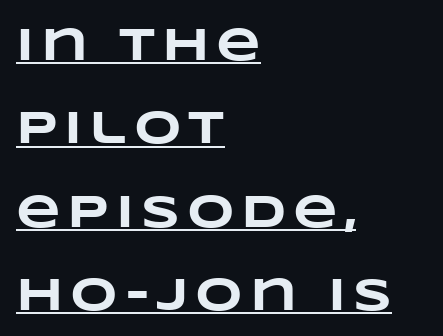
{"bold": "yes", "weight": "heavy", "width": "wide", "stroke_contrast": "low", "x_height": "large", "monospaced": "no", "underline": "yes", "align": "left", "line_spacing_ratio": 1.81, "glyph_px": 46}
